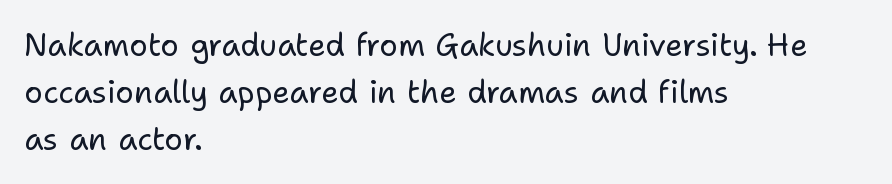
The face looks like a standard text weight, possibly lighter. The text block is weighted toward the left margin, trailing off unevenly rightward. Quick note: interline space is typical. The letters advance in unequal steps, a hallmark of proportional type.
